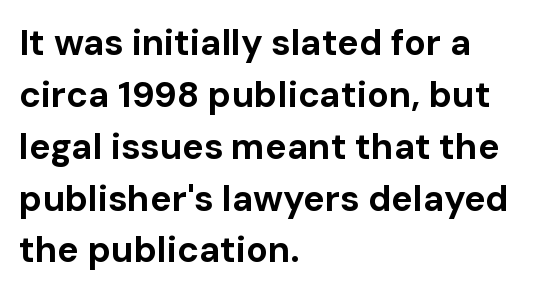
{"serif": "no", "italic": "no", "bold": "yes", "weight": "bold", "width": "normal", "stroke_contrast": "low", "x_height": "medium", "monospaced": "no", "underline": "no", "align": "left", "line_spacing": "normal", "line_spacing_ratio": 1.44, "letter_spacing": "normal", "letter_spacing_em": 0.0, "glyph_px": 36}
